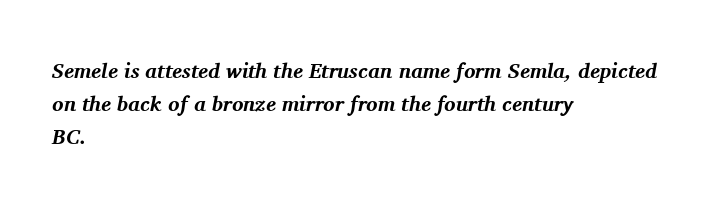
The image shows 21 px bold type, italic (leaning right); set left-aligned, normal line spacing (1.57x), normal letter spacing, not underlined.
